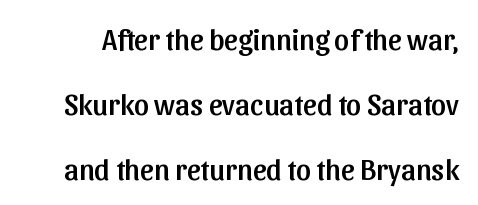
No word sits above an underline. If you drew a line through each stem, it would be perfectly vertical. Each letter's strokes conclude bluntly, with no projecting serifs. This sample has the flowing, uneven cadence of proportional lettering.
